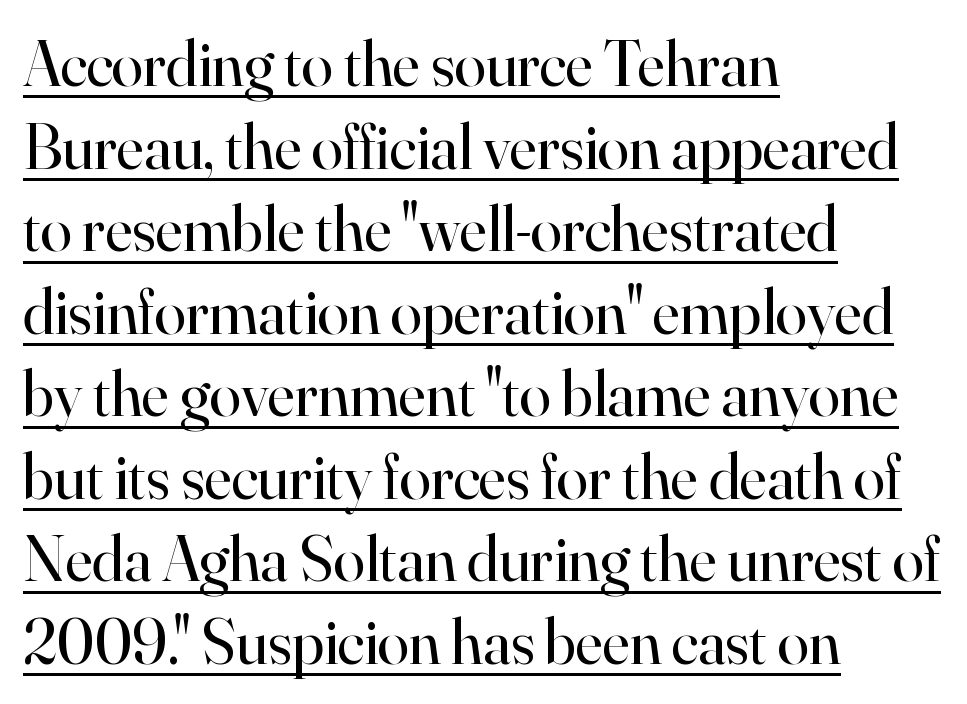
{"serif": "yes", "italic": "no", "bold": "no", "weight": "regular", "width": "normal", "stroke_contrast": "high", "x_height": "small", "monospaced": "no", "underline": "yes", "align": "left", "line_spacing": "normal", "line_spacing_ratio": 1.29, "letter_spacing": "normal", "letter_spacing_em": 0.0, "glyph_px": 64}
